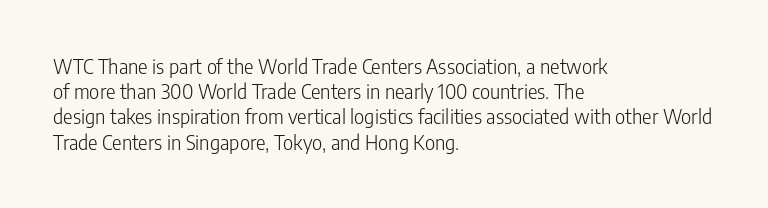
Q: Is the text bold? A: No.
Q: Is the text italic (slanted)? A: No, it is upright.
Q: Is the text underlined? A: No.
Q: How is the paragraph aligned? A: Left-aligned.
Q: Is the spacing between letters normal or unusually wide? A: Normal.
Q: Is the spacing between lines tight, normal or loose? A: Normal.
